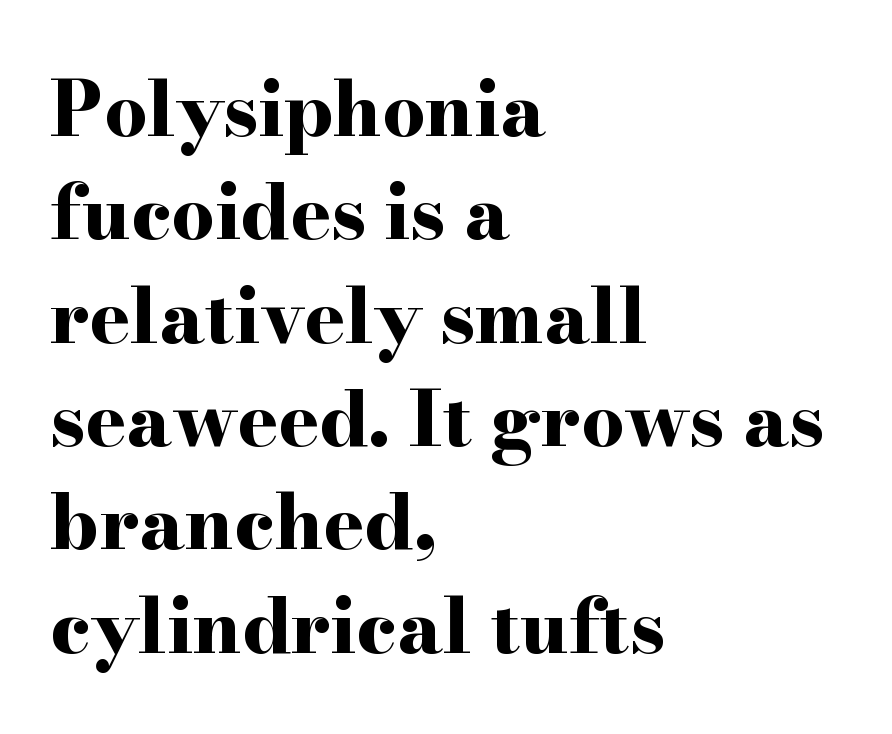
{"serif": "yes", "italic": "no", "bold": "yes", "weight": "bold", "width": "wide", "stroke_contrast": "high", "x_height": "small", "monospaced": "no", "underline": "no", "align": "left", "line_spacing": "normal", "line_spacing_ratio": 1.36, "letter_spacing": "normal", "letter_spacing_em": 0.0, "glyph_px": 76}
